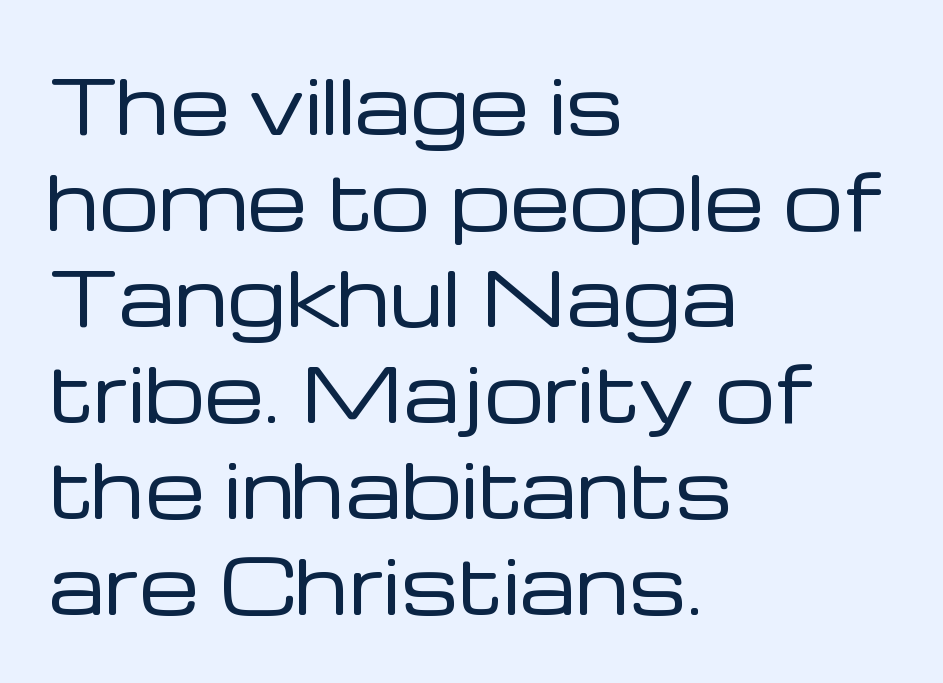
Q: Is the text bold? A: No.
Q: Is the text italic (slanted)? A: No, it is upright.
Q: Is the typeface a serif or a sans-serif typeface? A: Sans-serif.
Q: Is the text underlined? A: No.
Q: How is the paragraph aligned? A: Left-aligned.
Q: Is the spacing between letters normal or unusually wide? A: Normal.
Q: Is the spacing between lines tight, normal or loose? A: Normal.
Q: Width (condensed, normal, or wide)? A: Normal.
Q: Stroke contrast? A: Low.
Q: x-height? A: Medium.
Q: Monospaced? A: No.
